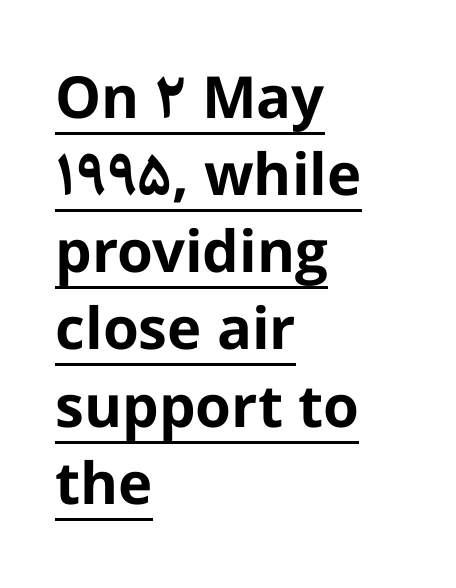
{"serif": "no", "italic": "no", "bold": "yes", "weight": "bold", "width": "normal", "stroke_contrast": "low", "x_height": "medium", "monospaced": "no", "underline": "yes", "align": "left", "line_spacing": "normal", "line_spacing_ratio": 1.33, "letter_spacing": "normal", "letter_spacing_em": 0.0, "glyph_px": 58}
